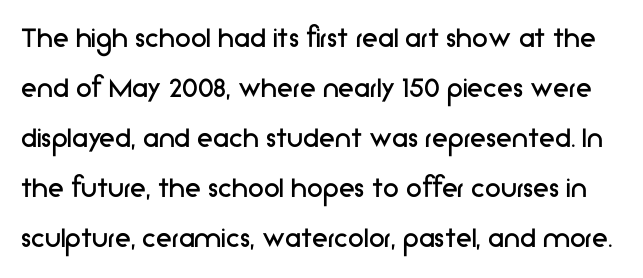
Q: Is the text bold? A: No.
Q: Is the text italic (slanted)? A: No, it is upright.
Q: Is the typeface a serif or a sans-serif typeface? A: Sans-serif.
Q: Is the text underlined? A: No.
Q: Is the spacing between letters normal or unusually wide? A: Normal.
Q: Is the spacing between lines tight, normal or loose? A: Normal.
Q: Width (condensed, normal, or wide)? A: Normal.
Q: Stroke contrast? A: Low.
Q: x-height? A: Medium.
Q: Monospaced? A: No.
